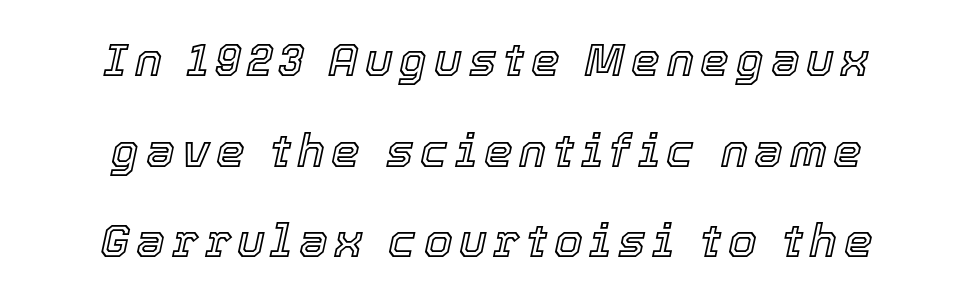
The image shows 46 px text type, italic (leaning right); set centered, loose line spacing (1.97x), not underlined; a medium x-height.
